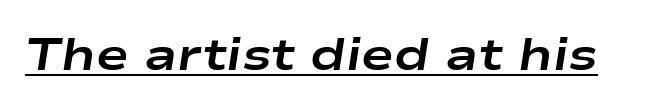
Short note: letters normally spaced. Rendered with sloped, italic letterforms. Is this a fixed-width face? No — the glyphs have proportional, varying widths. This is heavy type, rendered in bold. Every word sits above its own underline.
